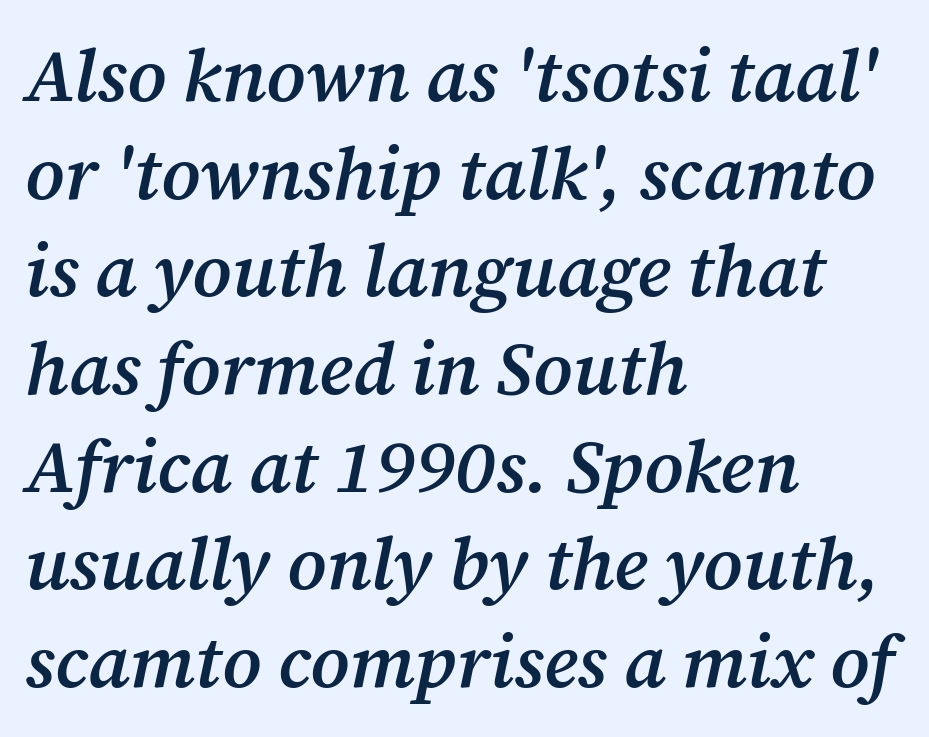
The image shows 74 px semibold serif type, italic (leaning right); set left-aligned, normal line spacing (1.32x), normal letter spacing, not underlined; medium stroke contrast and a medium x-height.
